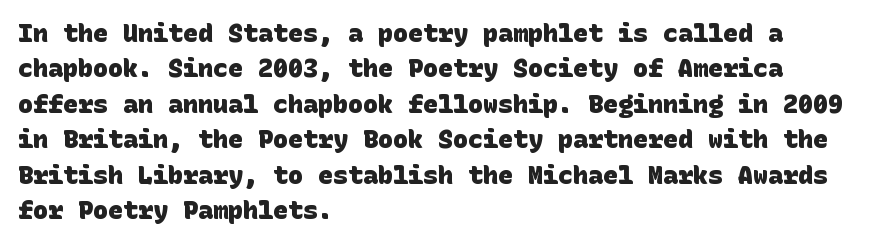
{"bold": "yes", "underline": "no", "align": "left", "line_spacing": "normal", "line_spacing_ratio": 1.42, "letter_spacing": "normal", "letter_spacing_em": 0.0, "glyph_px": 25}
